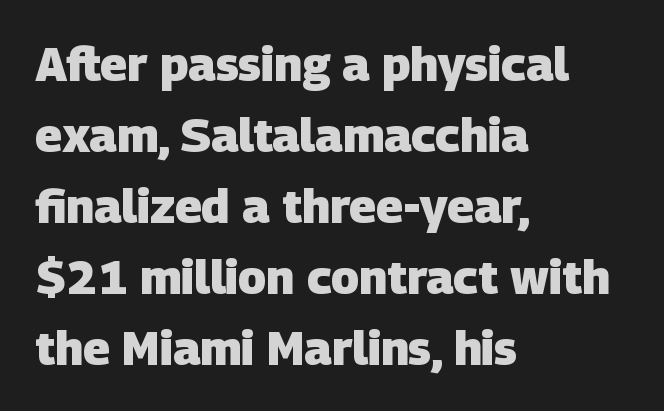
The image shows 47 px heavy sans-serif type; set left-aligned, normal line spacing (1.51x), normal letter spacing, not underlined; low stroke contrast and a large x-height.
